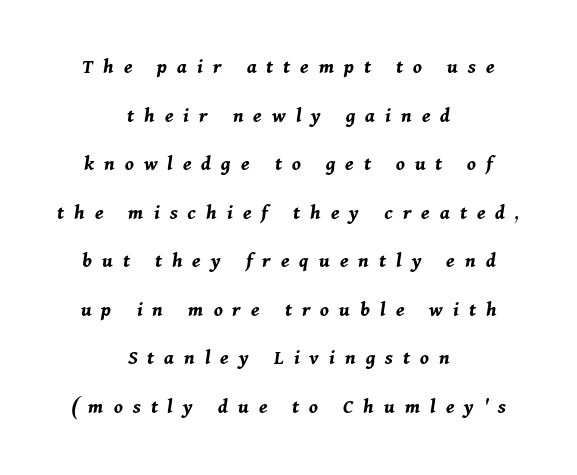
Tracking value appears strongly positive — letters spread wide. Leading is clearly above the norm, producing a sparse column. If you drew a line through each stem, it would be angled. The letters are bold, with thick, heavy strokes.
